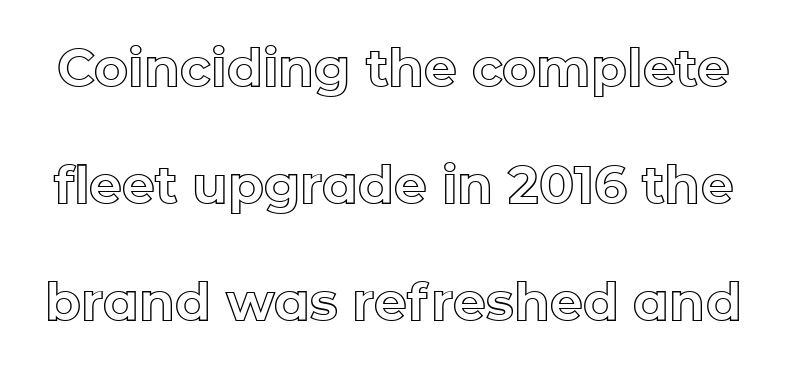
These lines stand farther apart than default settings would place them. Think of a printed novel: that variable character pitch is what you see here. The letters stand straight up with perfectly vertical stems. Only glyphs here, with clear space below each row. Honestly, the letter spacing is just normal — you wouldn't notice it.
